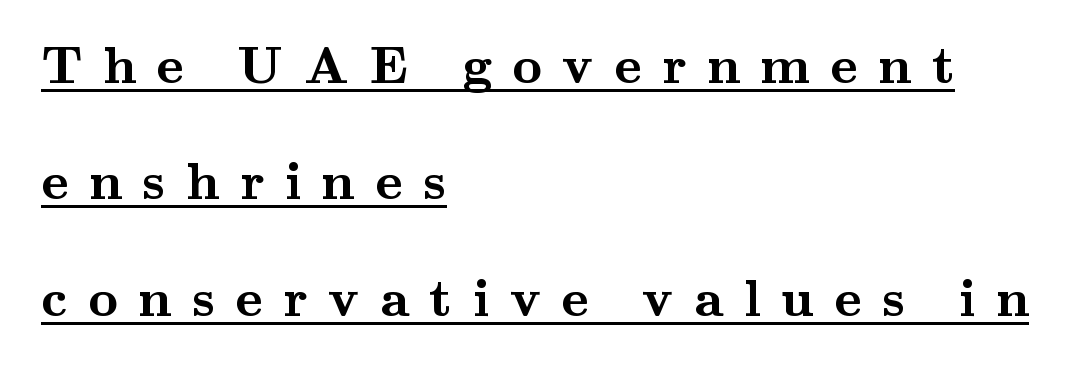
Q: Is the text bold? A: Yes.
Q: Is the text italic (slanted)? A: No, it is upright.
Q: Is the typeface a serif or a sans-serif typeface? A: Serif.
Q: Is the text underlined? A: Yes.
Q: How is the paragraph aligned? A: Left-aligned.
Q: Is the spacing between letters normal or unusually wide? A: Unusually wide.
Q: Is the spacing between lines tight, normal or loose? A: Loose.
Q: Width (condensed, normal, or wide)? A: Wide.
Q: Stroke contrast? A: Medium.
Q: x-height? A: Small.
Q: Monospaced? A: No.
